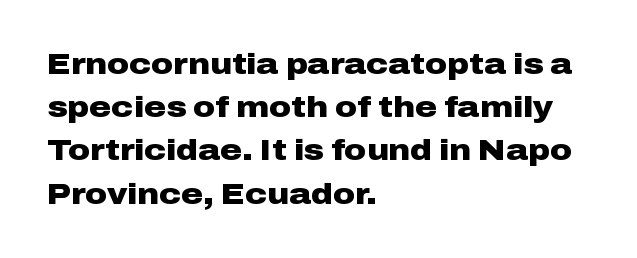
Q: Is the text bold? A: Yes.
Q: Is the text italic (slanted)? A: No, it is upright.
Q: Is the typeface a serif or a sans-serif typeface? A: Sans-serif.
Q: Is the text underlined? A: No.
Q: How is the paragraph aligned? A: Left-aligned.
Q: Is the spacing between letters normal or unusually wide? A: Normal.
Q: Is the spacing between lines tight, normal or loose? A: Normal.
Q: Width (condensed, normal, or wide)? A: Wide.
Q: Stroke contrast? A: Low.
Q: x-height? A: Medium.
Q: Monospaced? A: No.
